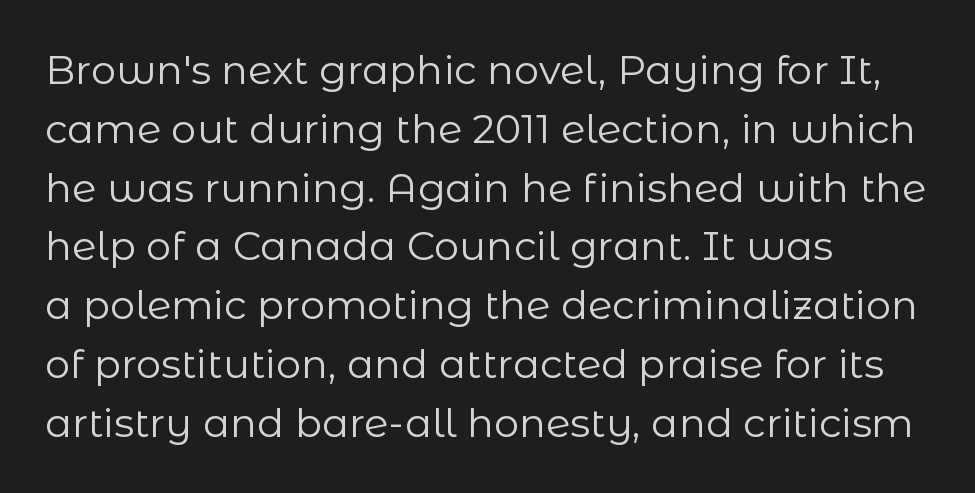
The image shows 40 px regular-weight sans-serif type, upright; set left-aligned, normal line spacing (1.47x), normal letter spacing, not underlined; low stroke contrast and a medium x-height.
